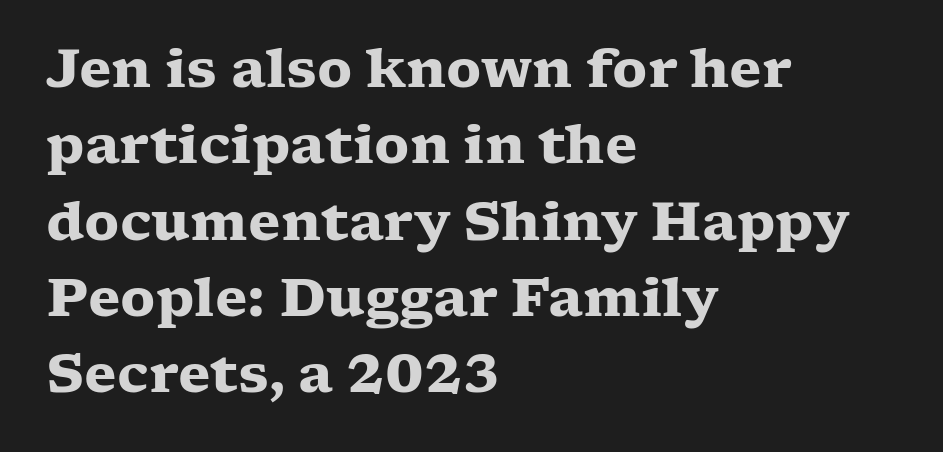
The image shows 53 px heavy, wide serif type, upright; set left-aligned, normal line spacing (1.44x), normal letter spacing, not underlined; low stroke contrast and a medium x-height.
